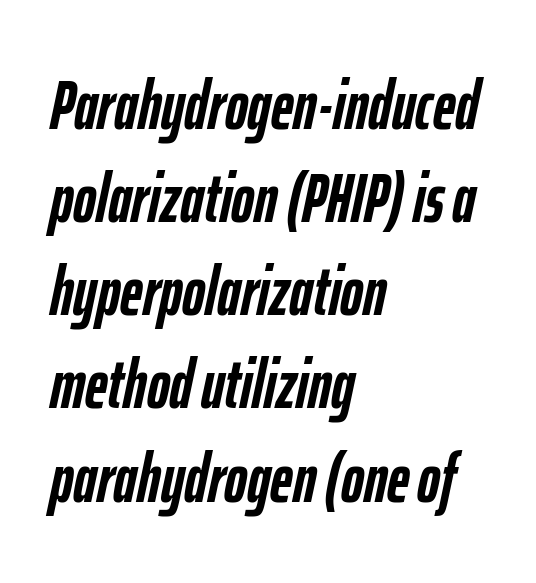
Unmarked baselines from the first word to the last. Left-aligned paragraph, ragged on the right. Is the letter spacing exaggerated? No — it looks like the ordinary default. These lines are rendered in a variable-pitch font. The glyphs have the mass of a bold cut.
